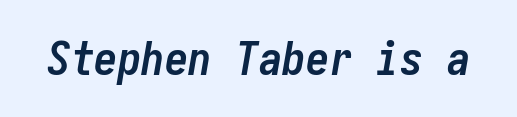
The image shows 47 px semibold, condensed type, italic (leaning right); set normal letter spacing, not underlined; low stroke contrast and a medium x-height.
